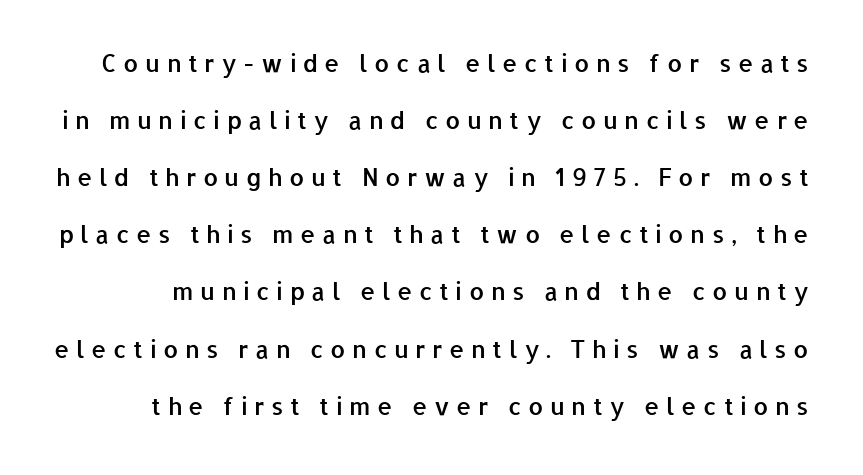
The image shows 24 px text type, upright; set loose line spacing (2.38x), unusually wide letter spacing (+0.27 em), not underlined.
